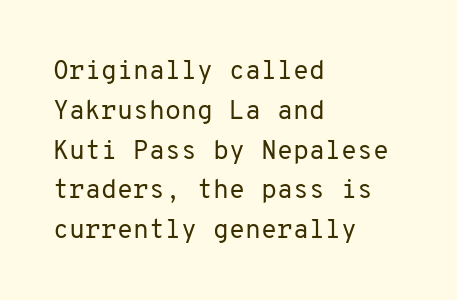
The image shows 26 px text type, upright; set left-aligned, normal line spacing (1.53x), normal letter spacing, not underlined.
